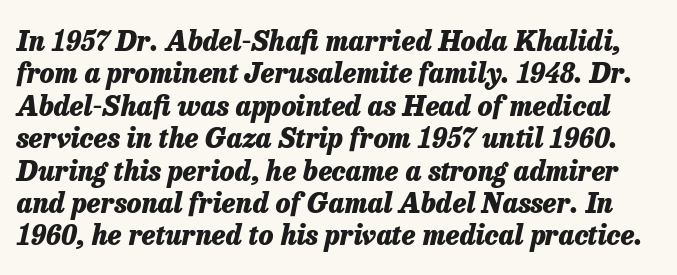
{"italic": "yes", "lean": "right", "slant_degrees": 13, "bold": "yes", "underline": "no", "line_spacing_ratio": 1.2, "letter_spacing": "normal", "letter_spacing_em": 0.0, "glyph_px": 27}
